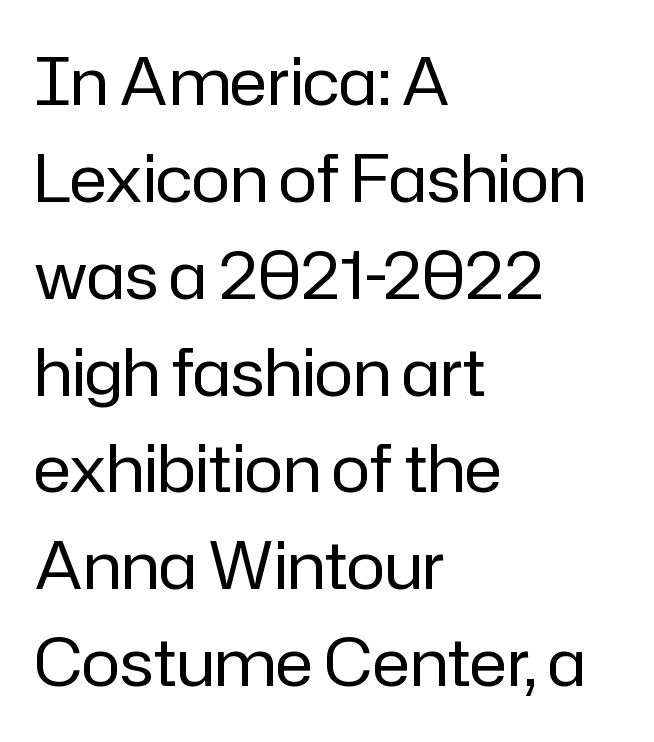
Q: Is the text bold? A: No.
Q: Is the text italic (slanted)? A: No, it is upright.
Q: Is the typeface a serif or a sans-serif typeface? A: Sans-serif.
Q: Is the text underlined? A: No.
Q: How is the paragraph aligned? A: Left-aligned.
Q: Is the spacing between letters normal or unusually wide? A: Normal.
Q: Is the spacing between lines tight, normal or loose? A: Normal.
Q: Width (condensed, normal, or wide)? A: Normal.
Q: Stroke contrast? A: Low.
Q: x-height? A: Medium.
Q: Monospaced? A: No.
